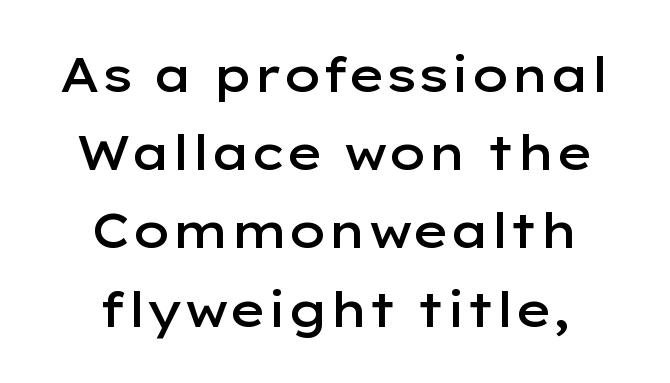
On the weight axis this lands at semibold, roughly 600. Descenders are the only things crossing below the line. Look at the tracking — it's just the regular setting, nothing added. Honestly, the row spacing looks completely unremarkable. Vertical strokes here are truly vertical.
